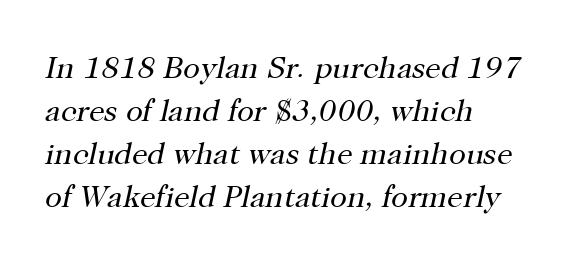
The image shows 31 px regular-weight serif type, italic (leaning right); set left-aligned, normal line spacing (1.39x), normal letter spacing, not underlined; high stroke contrast and a medium x-height.
